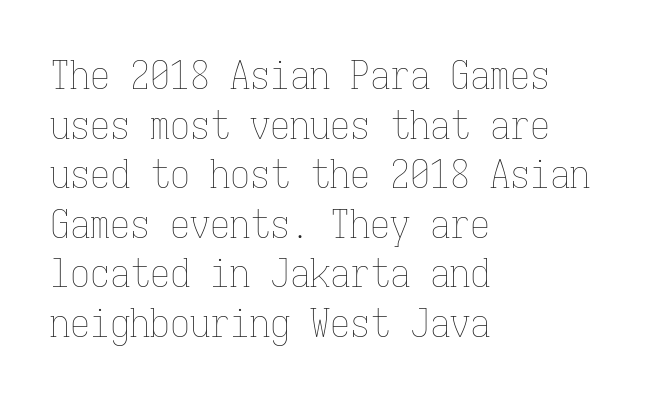
{"italic": "no", "bold": "no", "weight": "thin", "width": "condensed", "stroke_contrast": "low", "x_height": "medium", "monospaced": "yes", "underline": "no", "align": "left", "line_spacing_ratio": 1.24, "letter_spacing": "normal", "letter_spacing_em": 0.0, "glyph_px": 40}
